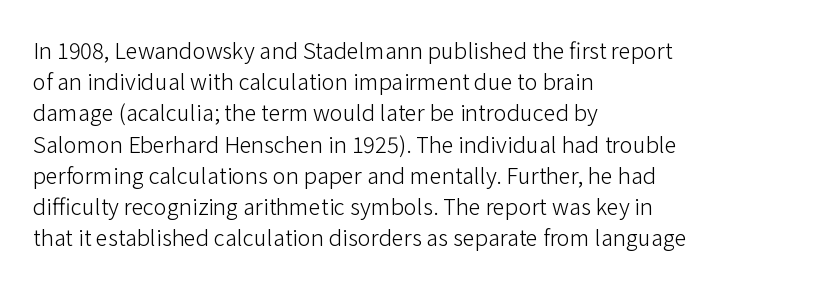
{"italic": "no", "bold": "no", "underline": "no", "align": "left", "line_spacing": "normal", "line_spacing_ratio": 1.42, "letter_spacing": "normal", "letter_spacing_em": 0.0, "glyph_px": 22}
